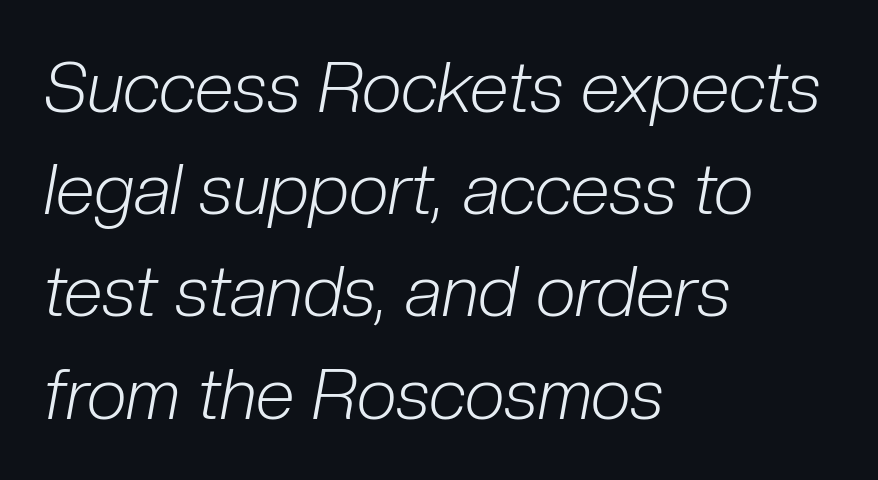
Q: Is the text bold? A: No.
Q: Is the text italic (slanted)? A: Yes, it leans right by about 10 degrees.
Q: Is the text underlined? A: No.
Q: How is the paragraph aligned? A: Left-aligned.
Q: Is the spacing between letters normal or unusually wide? A: Normal.
Q: Is the spacing between lines tight, normal or loose? A: Normal.
Q: Width (condensed, normal, or wide)? A: Condensed.
Q: Stroke contrast? A: Low.
Q: x-height? A: Medium.
Q: Monospaced? A: No.
